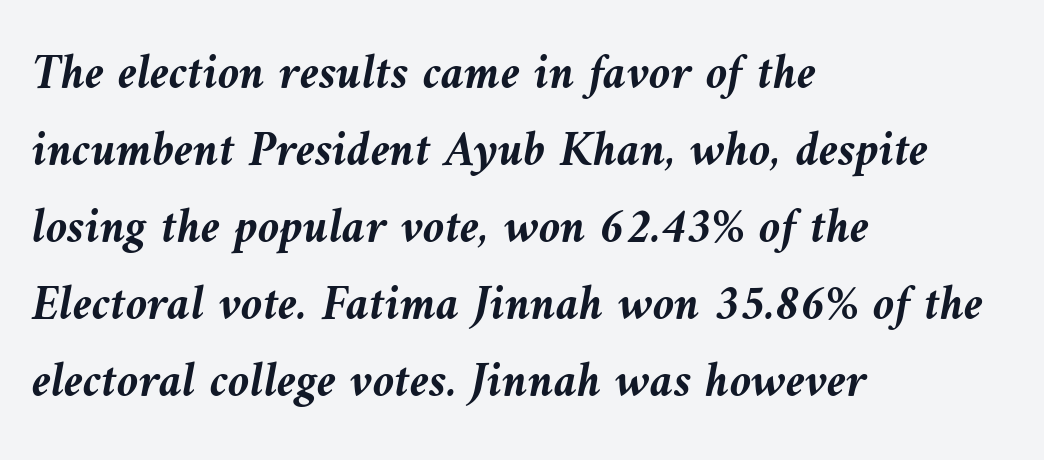
{"italic": "yes", "lean": "left", "slant_degrees": 9, "bold": "yes", "weight": "semibold", "width": "normal", "stroke_contrast": "medium", "x_height": "medium", "monospaced": "no", "underline": "no", "align": "left", "line_spacing": "normal", "line_spacing_ratio": 1.57, "letter_spacing": "normal", "letter_spacing_em": 0.0, "glyph_px": 49}
